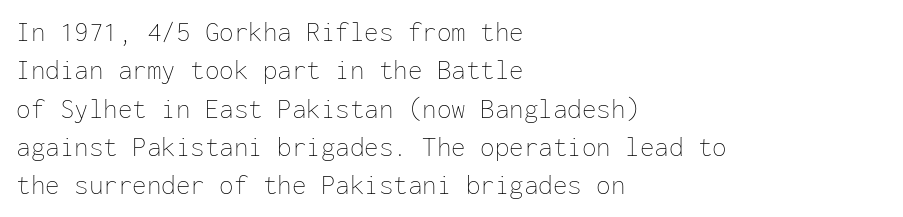
{"italic": "no", "bold": "no", "weight": "thin", "width": "normal", "stroke_contrast": "low", "x_height": "medium", "monospaced": "yes", "underline": "no", "align": "left", "line_spacing": "normal", "line_spacing_ratio": 1.32, "letter_spacing": "normal", "letter_spacing_em": 0.0, "glyph_px": 29}
